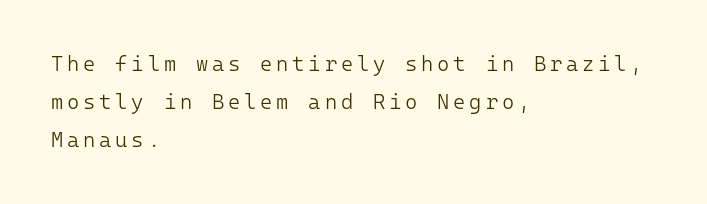
{"italic": "no", "bold": "no", "underline": "no", "align": "left", "line_spacing_ratio": 1.82, "glyph_px": 21}
